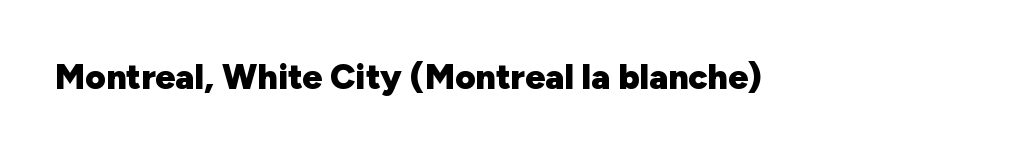
Q: Is the text bold? A: Yes.
Q: Is the text italic (slanted)? A: No, it is upright.
Q: Is the typeface a serif or a sans-serif typeface? A: Sans-serif.
Q: Is the text underlined? A: No.
Q: Is the spacing between letters normal or unusually wide? A: Normal.
Q: Width (condensed, normal, or wide)? A: Normal.
Q: Stroke contrast? A: Low.
Q: x-height? A: Medium.
Q: Monospaced? A: No.
